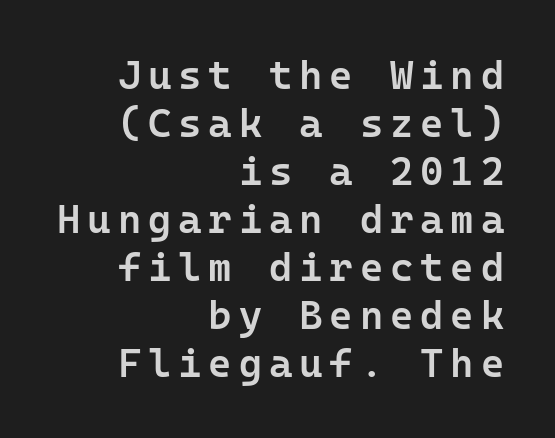
The image shows 40 px semibold sans-serif type, upright; set right-aligned, line spacing 1.2x, not underlined; low stroke contrast and a medium x-height.
